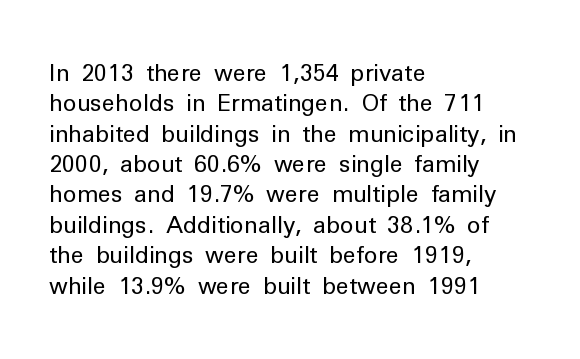
{"italic": "no", "bold": "no", "underline": "no", "align": "left", "line_spacing": "normal", "line_spacing_ratio": 1.32, "letter_spacing": "normal", "letter_spacing_em": 0.0, "glyph_px": 23}
